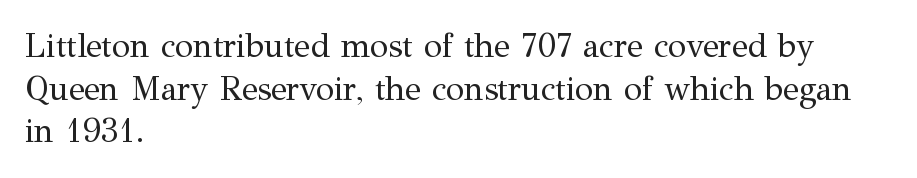
Q: Is the text bold? A: No.
Q: Is the text italic (slanted)? A: No, it is upright.
Q: Is the typeface a serif or a sans-serif typeface? A: Serif.
Q: Is the text underlined? A: No.
Q: How is the paragraph aligned? A: Left-aligned.
Q: Is the spacing between letters normal or unusually wide? A: Normal.
Q: Is the spacing between lines tight, normal or loose? A: Normal.
Q: Width (condensed, normal, or wide)? A: Normal.
Q: Stroke contrast? A: Medium.
Q: x-height? A: Medium.
Q: Monospaced? A: No.
